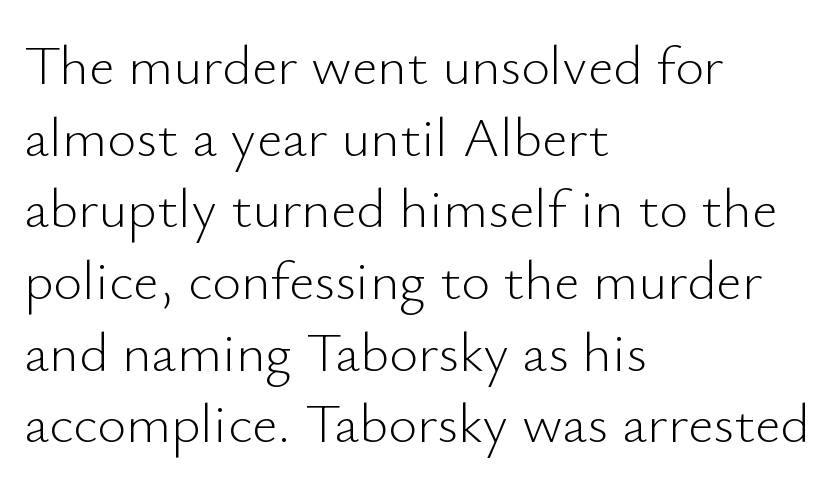
Q: Is the text bold? A: No.
Q: Is the text italic (slanted)? A: No, it is upright.
Q: Is the typeface a serif or a sans-serif typeface? A: Sans-serif.
Q: Is the text underlined? A: No.
Q: How is the paragraph aligned? A: Left-aligned.
Q: Is the spacing between letters normal or unusually wide? A: Normal.
Q: Is the spacing between lines tight, normal or loose? A: Normal.
Q: Width (condensed, normal, or wide)? A: Normal.
Q: Stroke contrast? A: Low.
Q: x-height? A: Small.
Q: Monospaced? A: No.
